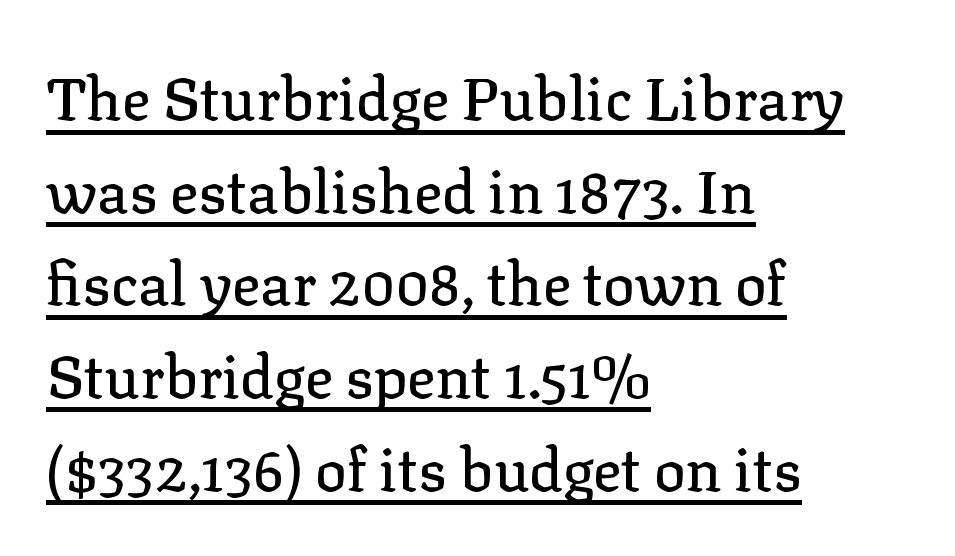
The image shows 59 px serif type, upright; set left-aligned, normal line spacing (1.57x), normal letter spacing, underlined; low stroke contrast and a medium x-height.
